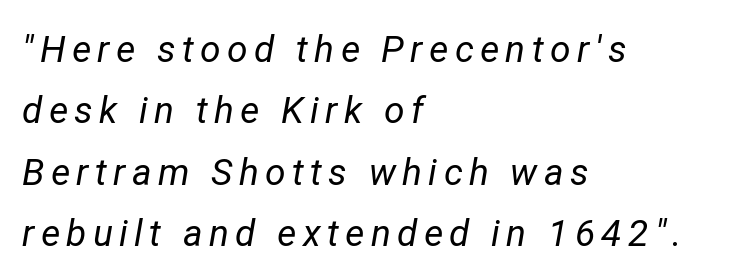
Q: Is the text bold? A: No.
Q: Is the text italic (slanted)? A: Yes, it leans right by about 12 degrees.
Q: Is the text underlined? A: No.
Q: How is the paragraph aligned? A: Left-aligned.
Q: Is the spacing between lines tight, normal or loose? A: Normal.
Q: Width (condensed, normal, or wide)? A: Normal.
Q: Stroke contrast? A: Low.
Q: x-height? A: Medium.
Q: Monospaced? A: No.
